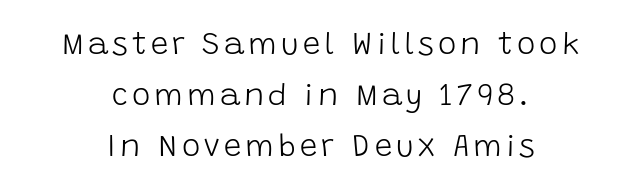
Weight class: somewhere from thin through regular. Nope, no serifs anywhere on these letters. The vertical gap from one line to the next is medium. Looks like regular typesetting: each glyph gets only the width it needs.
